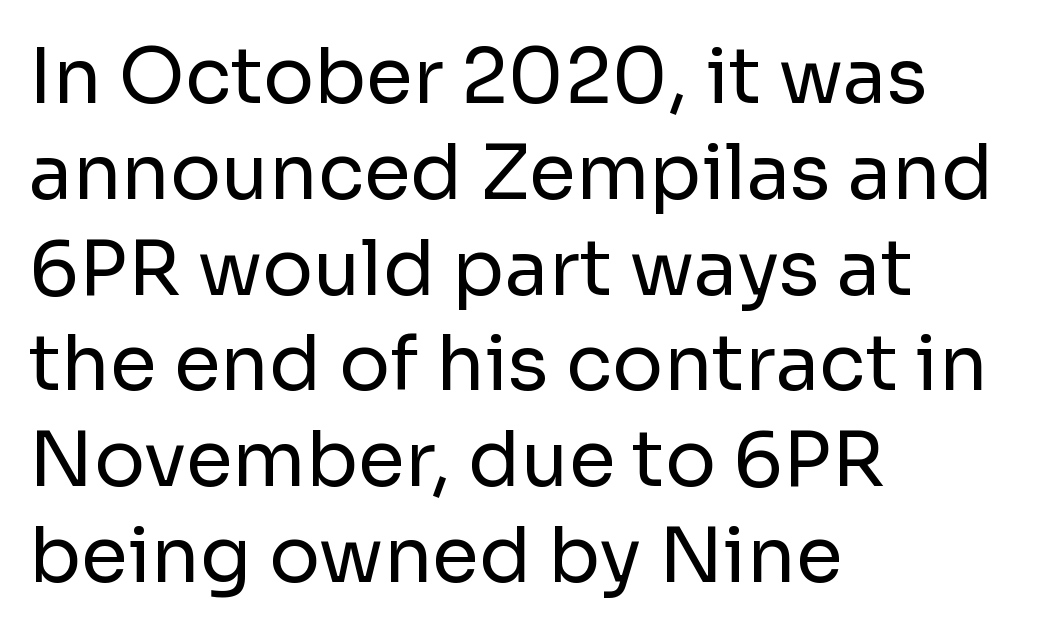
{"serif": "no", "italic": "no", "bold": "no", "weight": "regular", "width": "normal", "stroke_contrast": "low", "x_height": "medium", "monospaced": "no", "underline": "no", "align": "left", "line_spacing": "normal", "line_spacing_ratio": 1.26, "letter_spacing": "normal", "letter_spacing_em": 0.0, "glyph_px": 76}
